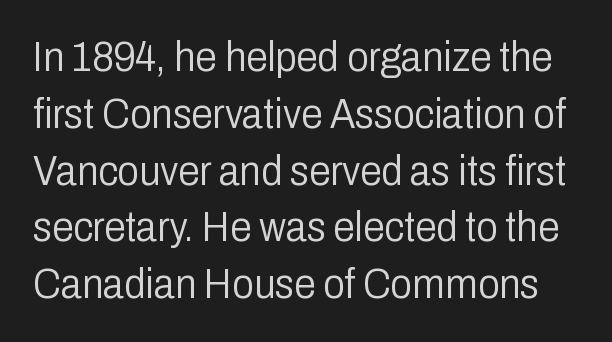
Q: Is the text bold? A: No.
Q: Is the text italic (slanted)? A: No, it is upright.
Q: Is the typeface a serif or a sans-serif typeface? A: Sans-serif.
Q: Is the text underlined? A: No.
Q: Is the spacing between letters normal or unusually wide? A: Normal.
Q: Is the spacing between lines tight, normal or loose? A: Normal.
Q: Width (condensed, normal, or wide)? A: Condensed.
Q: Stroke contrast? A: Low.
Q: x-height? A: Medium.
Q: Monospaced? A: No.
